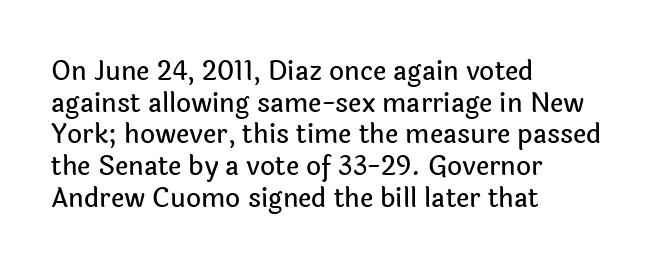
Q: Is the text italic (slanted)? A: No, it is upright.
Q: Is the text underlined? A: No.
Q: How is the paragraph aligned? A: Left-aligned.
Q: Is the spacing between letters normal or unusually wide? A: Normal.
